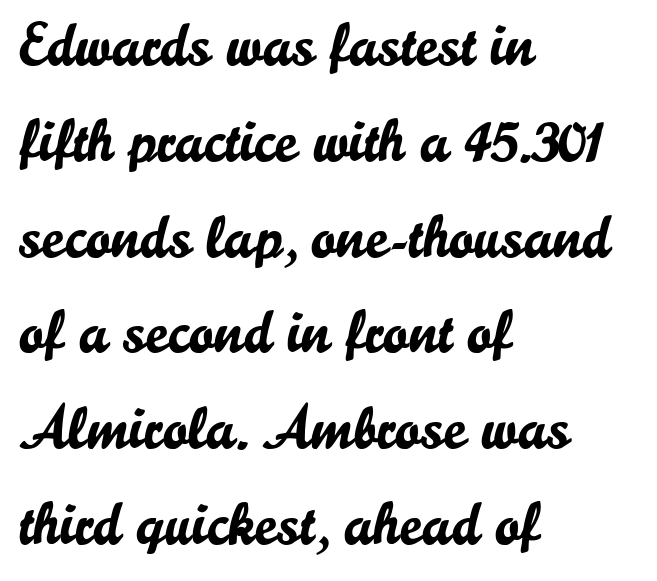
These lines keep a tight, regular rhythm from letter to letter. The glyphs are unaccompanied by any horizontal stroke below them. This sample keeps an unexceptional amount of space between lines.
